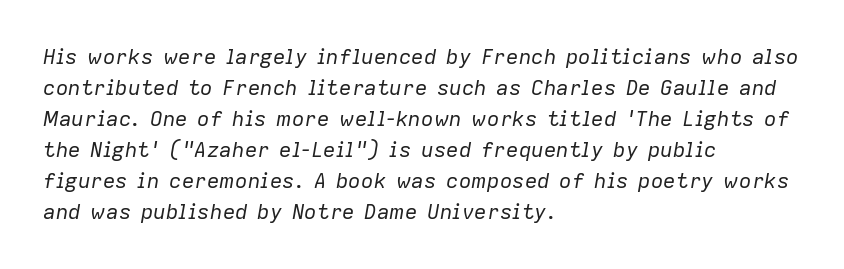
{"italic": "yes", "lean": "right", "slant_degrees": 9, "bold": "no", "underline": "no", "align": "left", "line_spacing": "normal", "line_spacing_ratio": 1.48, "letter_spacing": "normal", "letter_spacing_em": 0.0, "glyph_px": 21}
